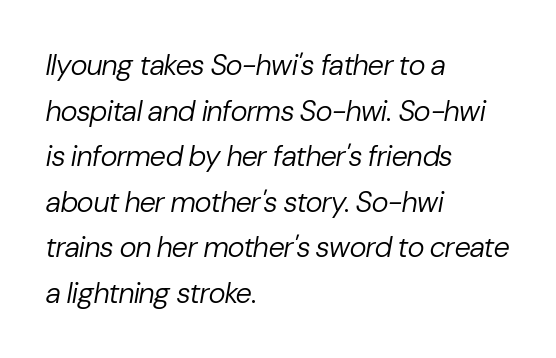
The image shows 29 px regular-weight type, italic (leaning right); set left-aligned, normal line spacing (1.57x), normal letter spacing, not underlined; low stroke contrast and a medium x-height.
